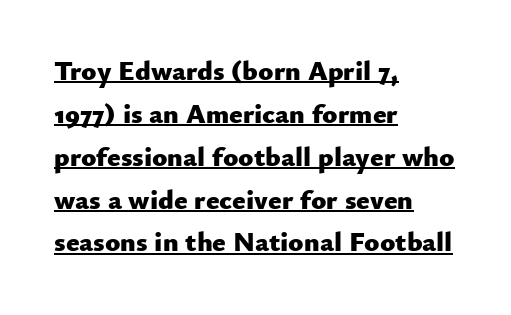
The face used here is proportionally spaced, like ordinary book or web type. Every word sits above its own underline. Note: no serifs on the glyphs. The paragraph shown leans on its left margin. The type is set solid horizontally, with unmodified tracking.
